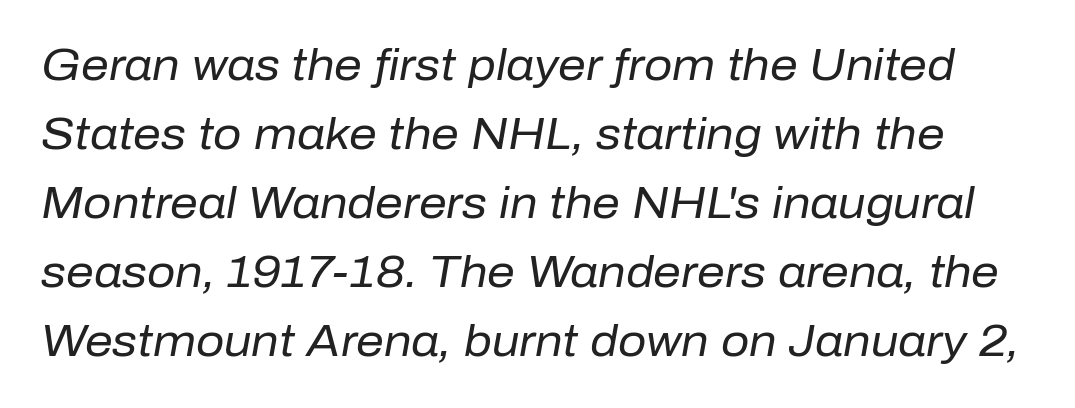
Q: Is the text bold? A: No.
Q: Is the text italic (slanted)? A: Yes, it leans right by about 10 degrees.
Q: Is the text underlined? A: No.
Q: Is the spacing between letters normal or unusually wide? A: Normal.
Q: Is the spacing between lines tight, normal or loose? A: Normal.
Q: Width (condensed, normal, or wide)? A: Normal.
Q: Stroke contrast? A: Low.
Q: x-height? A: Medium.
Q: Monospaced? A: No.
